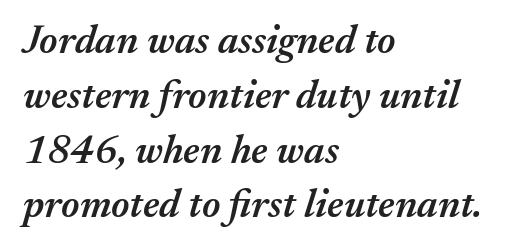
{"italic": "yes", "lean": "right", "slant_degrees": 17, "bold": "semi", "weight": "semibold", "width": "normal", "stroke_contrast": "medium", "x_height": "medium", "monospaced": "no", "underline": "no", "align": "left", "line_spacing": "normal", "line_spacing_ratio": 1.37, "letter_spacing": "normal", "letter_spacing_em": 0.0, "glyph_px": 40}
